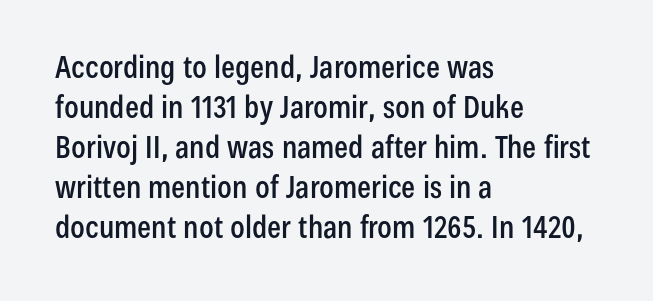
{"serif": "no", "italic": "no", "width": "condensed", "stroke_contrast": "low", "x_height": "medium", "monospaced": "no", "underline": "no", "align": "left", "line_spacing": "normal", "line_spacing_ratio": 1.29, "letter_spacing": "normal", "letter_spacing_em": 0.0, "glyph_px": 31}
